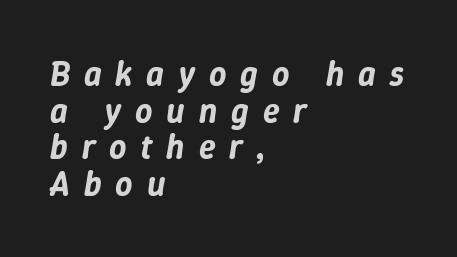
The image shows 34 px text type, italic (leaning right); set left-aligned, tight line spacing (1.08x), unusually wide letter spacing (+0.41 em), not underlined; low stroke contrast and a medium x-height.
